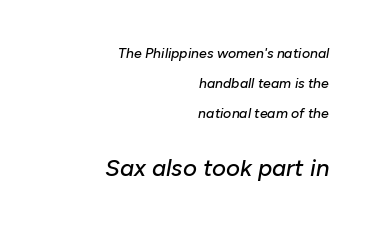
A bare baseline throughout the passage. Notice how the stems are inclined rather than vertical — that's the hallmark of italics. Letter spacing: default. This sample is right-justified, so line beginnings fall wherever the words allow. The lower block of text is set noticeably larger than the block above it. A great deal of white space separates one row of letters from the next.
